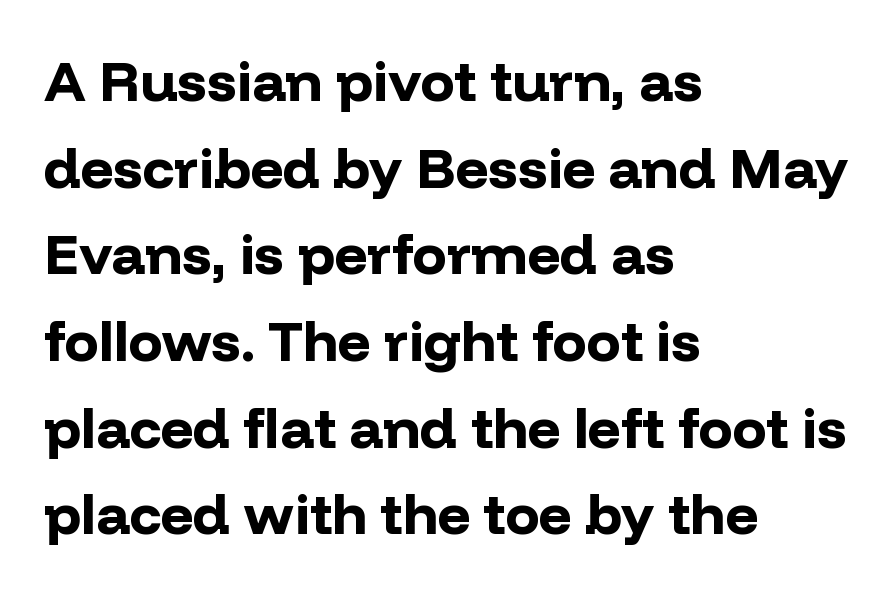
The image shows 57 px bold sans-serif type, upright; set left-aligned, normal line spacing (1.52x), normal letter spacing, not underlined; low stroke contrast and a medium x-height.
